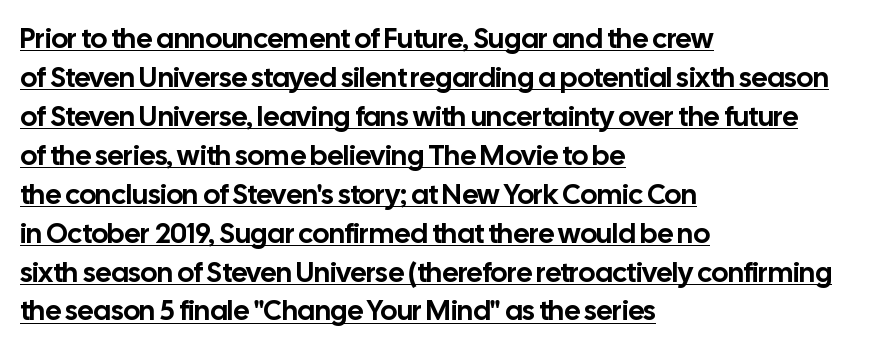
Alignment: flush left. Style check: upright. Nobody touched the tracking dial on this one. The specimen includes a rule beneath the text block's lines. Font category for this specimen: sans-serif. The passage shown stacks its lines at a standard gap.
